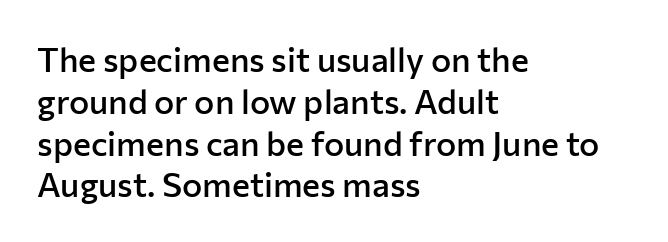
Each letter keeps its own natural width here, so spacing adapts to shape. The typesetting leans somewhat heavy: a semibold. You can tell from the bare stems that sans-serif type was used. Teacher's note: observe the even left margin — that is flush-left alignment. The space beneath each line is pristine and unruled. The type sits square on the baseline with zero lean.
